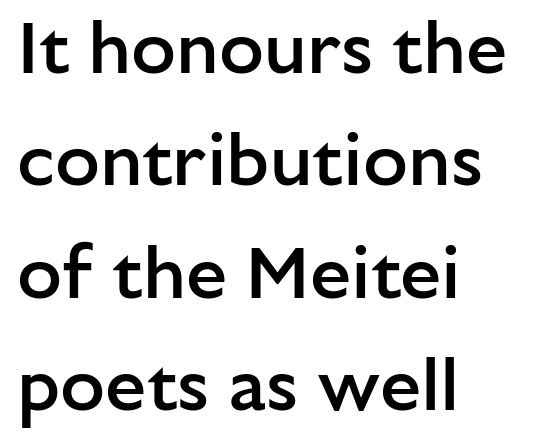
The image shows 74 px semibold sans-serif type, upright; set left-aligned, normal line spacing (1.52x), normal letter spacing, not underlined; low stroke contrast and a medium x-height.
